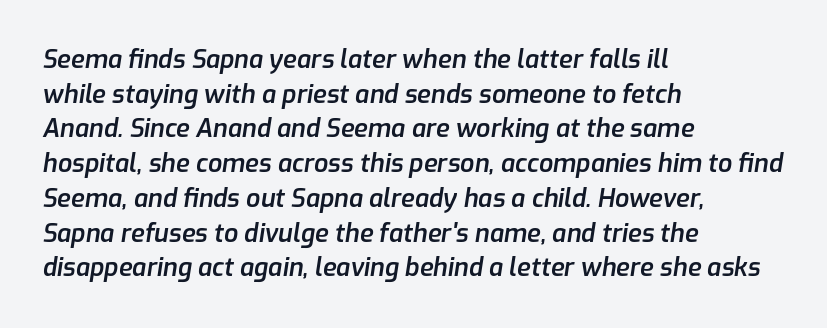
Q: Is the text bold? A: Semi-bold.
Q: Is the text italic (slanted)? A: Yes, it leans right by about 9 degrees.
Q: Is the text underlined? A: No.
Q: How is the paragraph aligned? A: Left-aligned.
Q: Is the spacing between letters normal or unusually wide? A: Normal.
Q: Is the spacing between lines tight, normal or loose? A: Normal.
